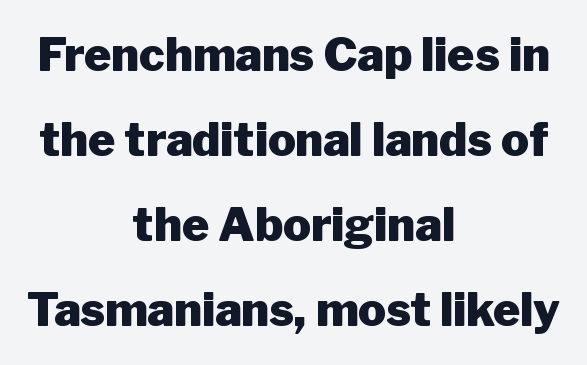
Q: Is the text bold? A: Yes.
Q: Is the text italic (slanted)? A: No, it is upright.
Q: Is the typeface a serif or a sans-serif typeface? A: Sans-serif.
Q: Is the text underlined? A: No.
Q: How is the paragraph aligned? A: Centered.
Q: Is the spacing between letters normal or unusually wide? A: Normal.
Q: Width (condensed, normal, or wide)? A: Normal.
Q: Stroke contrast? A: Low.
Q: x-height? A: Medium.
Q: Monospaced? A: No.
